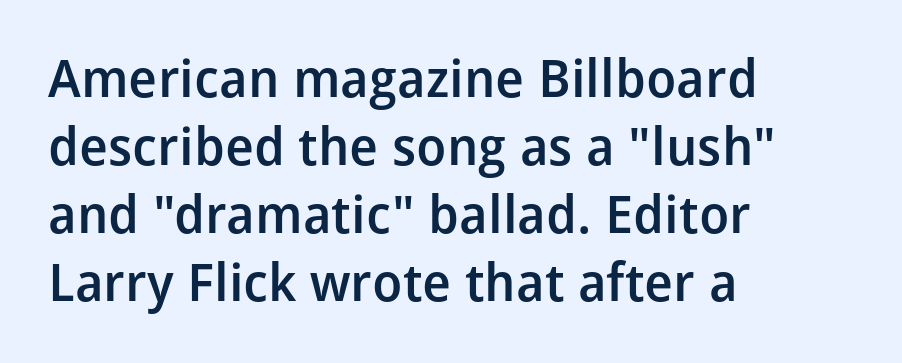
Spacing verdict: proportional, widths tailored to each character. Standard letterfit; no display-style spreading of the glyphs. Posture: vertical. Each letter's strokes conclude bluntly, with no projecting serifs.
